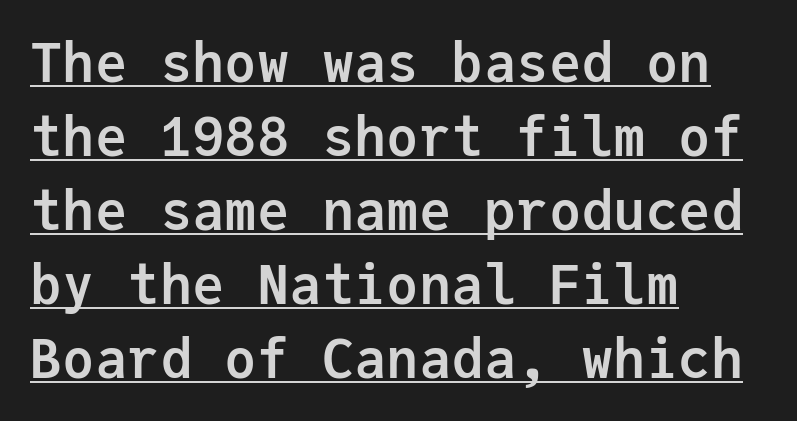
The image shows 54 px semibold sans-serif type, upright, monospaced; set left-aligned, normal line spacing (1.37x), normal letter spacing, underlined; low stroke contrast and a medium x-height.
